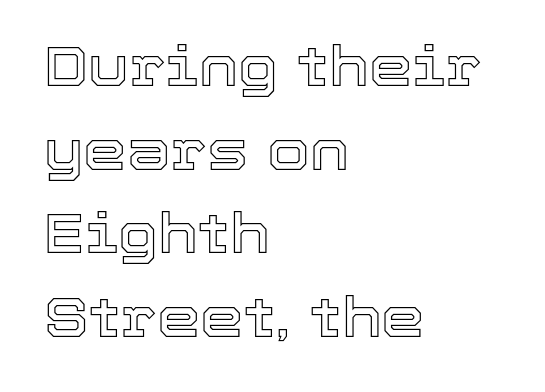
Q: Is the text italic (slanted)? A: No, it is upright.
Q: Is the text underlined? A: No.
Q: How is the paragraph aligned? A: Left-aligned.
Q: Is the spacing between letters normal or unusually wide? A: Normal.
Q: Is the spacing between lines tight, normal or loose? A: Normal.
Q: Width (condensed, normal, or wide)? A: Normal.
Q: x-height? A: Medium.
Q: Monospaced? A: No.
